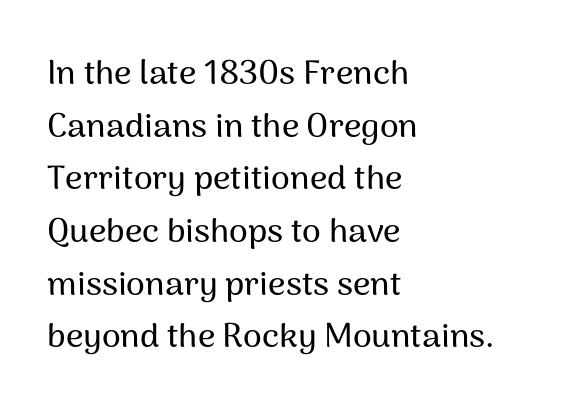
Summary of vertical rhythm: regular, with standard interline spacing. Does extra space separate the letters? No, they use regular spacing. If you drew a ruler down the left edge, every line would touch it. The designer went with a sans here, leaving each stem footless. Vertical strokes here are truly vertical.
